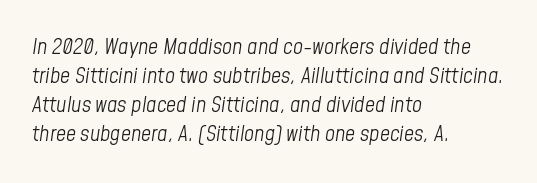
The paragraph shown leans on its left margin. If you drew a line through each stem, it would be angled. Default kerning and tracking; the words read as compact shapes. Rule under the text: the space is simply empty.
